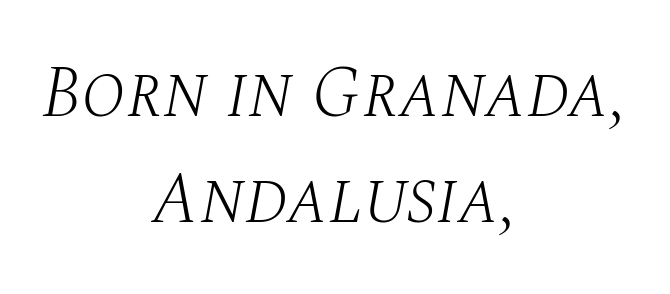
{"serif": "yes", "italic": "yes", "lean": "right", "slant_degrees": 10, "bold": "no", "weight": "light", "width": "normal", "stroke_contrast": "medium", "x_height": "large", "monospaced": "no", "underline": "no", "align": "center", "line_spacing": "normal", "line_spacing_ratio": 1.45, "letter_spacing": "normal", "letter_spacing_em": 0.0, "glyph_px": 73}
